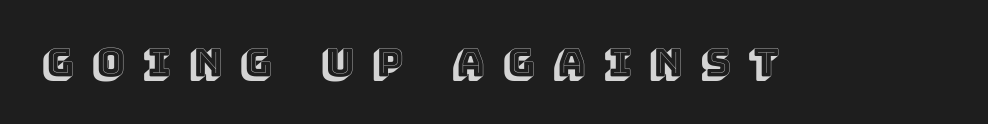
{"italic": "no", "width": "normal", "x_height": "large", "monospaced": "no", "underline": "no", "letter_spacing": "wide", "letter_spacing_em": 0.47, "glyph_px": 39}
